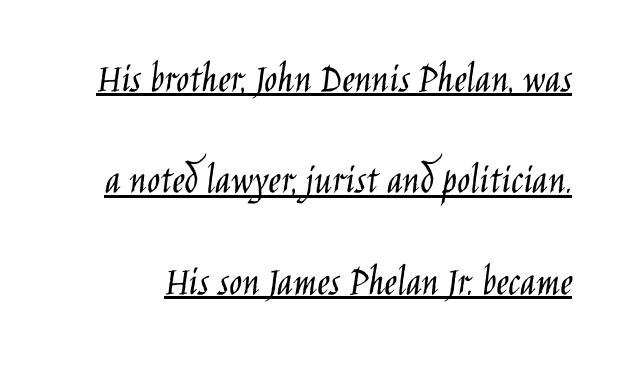
Inter-character spacing is left at the font's built-in metrics. A continuous stroke trails under the words, as in a hyperlink. Vertical stems look standard width or narrower in stroke. Loosely led — the rows are spread out. Note: no serifs on the glyphs.
